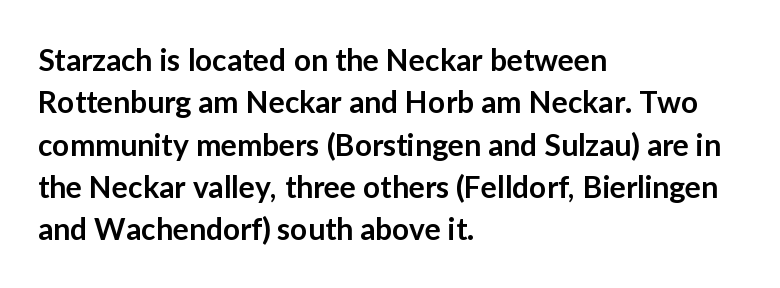
The image shows 30 px semibold sans-serif type, upright; set left-aligned, normal line spacing (1.41x), normal letter spacing, not underlined; low stroke contrast and a medium x-height.
